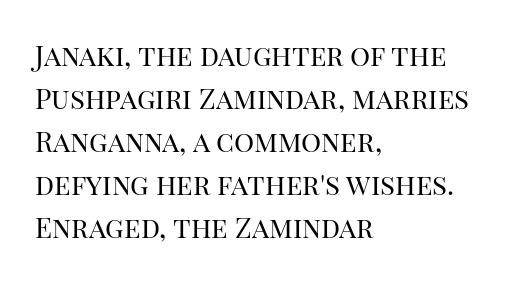
What's the leading like? Ordinary, nothing unusual. In terms of letterspacing, this is plain default setting. Glance below the letters and you will spot only blank space. Ink coverage per letter is moderate at most. Character widths vary here, with narrow letters taking less room than wide ones. Italic? Not at all — the glyphs are vertical.
